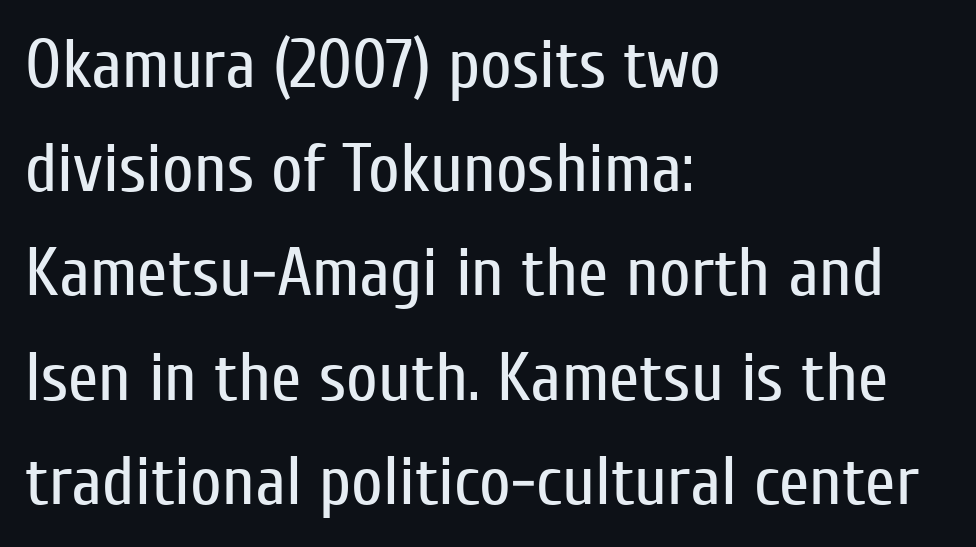
{"serif": "no", "italic": "no", "bold": "no", "weight": "regular", "width": "condensed", "stroke_contrast": "low", "x_height": "medium", "monospaced": "no", "underline": "no", "align": "left", "line_spacing": "normal", "line_spacing_ratio": 1.51, "letter_spacing": "normal", "letter_spacing_em": 0.0, "glyph_px": 69}
